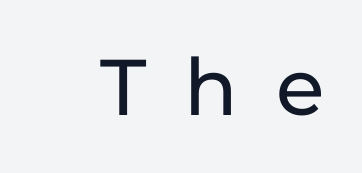
{"serif": "no", "italic": "no", "width": "normal", "stroke_contrast": "low", "x_height": "medium", "monospaced": "no", "underline": "no", "letter_spacing": "wide", "letter_spacing_em": 0.48, "glyph_px": 79}
